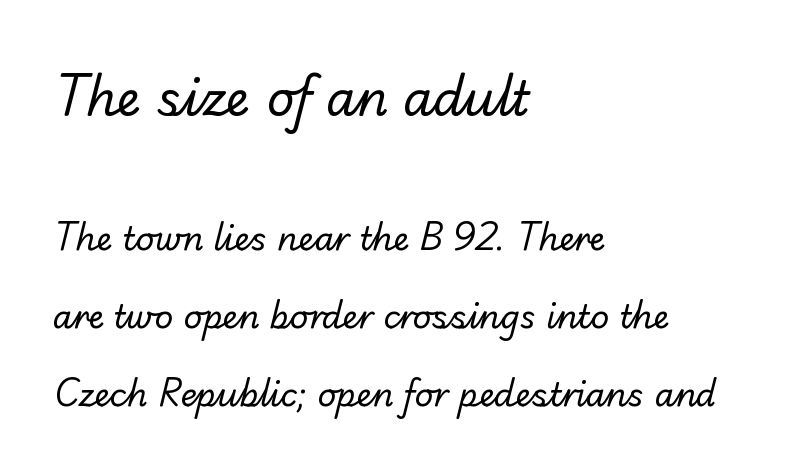
The image shows 48 px regular-weight sans-serif type; set left-aligned, loose line spacing (2.44x), normal letter spacing, not underlined; the first (top) block is 1.5x larger; low stroke contrast and a small x-height.
